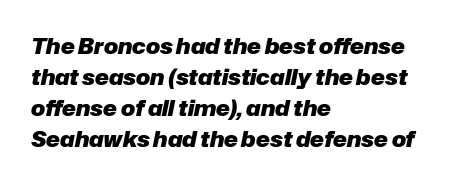
Left-aligned paragraph, ragged on the right. The line-height multiplier appears to be the usual default. There is no visible air inserted between adjacent glyphs. The passage shown leans; its letterforms are oblique. Thick stems and heavy bowls — unmistakably bold.
